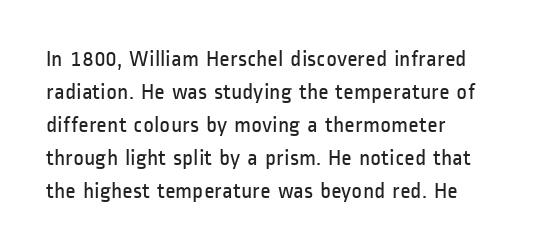
The image shows 23 px text type, upright; set left-aligned, normal line spacing (1.44x), normal letter spacing, not underlined.
